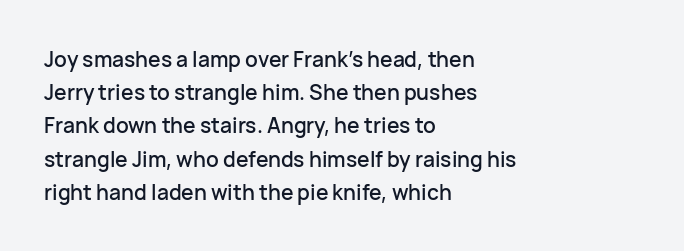
Q: Is the text italic (slanted)? A: No, it is upright.
Q: Is the text underlined? A: No.
Q: How is the paragraph aligned? A: Left-aligned.
Q: Is the spacing between letters normal or unusually wide? A: Normal.
Q: Is the spacing between lines tight, normal or loose? A: Normal.
